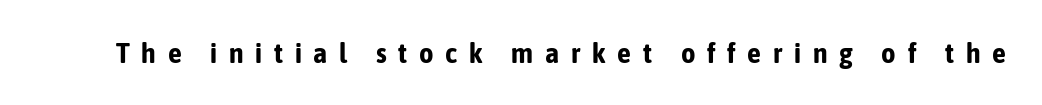
The image shows 28 px bold, condensed sans-serif type, upright; set unusually wide letter spacing (+0.42 em), not underlined; low stroke contrast and a medium x-height.
